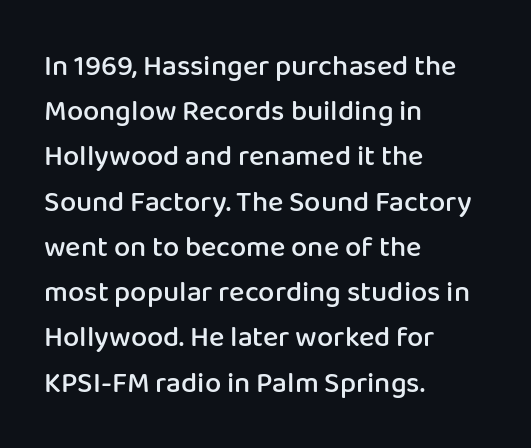
The image shows 29 px semibold sans-serif type, upright; set left-aligned, normal line spacing (1.56x), normal letter spacing, not underlined; low stroke contrast and a medium x-height.
